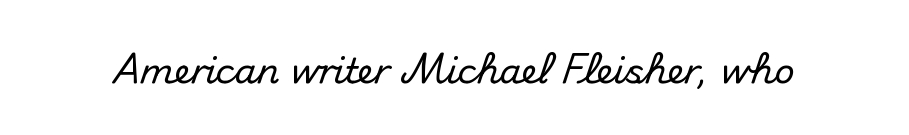
Q: Is the text italic (slanted)? A: Yes.
Q: Is the typeface a serif or a sans-serif typeface? A: Sans-serif.
Q: Is the text underlined? A: No.
Q: Is the spacing between letters normal or unusually wide? A: Normal.
Q: Width (condensed, normal, or wide)? A: Normal.
Q: Stroke contrast? A: Medium.
Q: x-height? A: Small.
Q: Monospaced? A: No.
